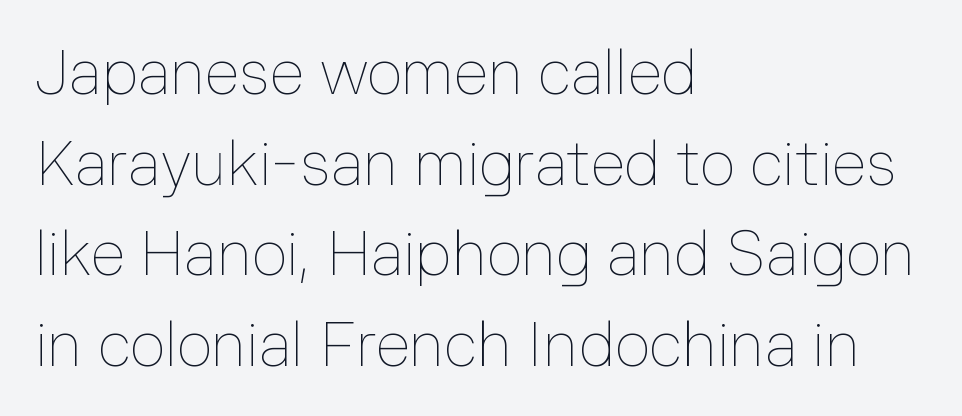
{"italic": "no", "bold": "no", "weight": "thin", "width": "normal", "stroke_contrast": "low", "x_height": "medium", "monospaced": "no", "underline": "no", "align": "left", "line_spacing": "normal", "line_spacing_ratio": 1.46, "letter_spacing": "normal", "letter_spacing_em": 0.0, "glyph_px": 62}
